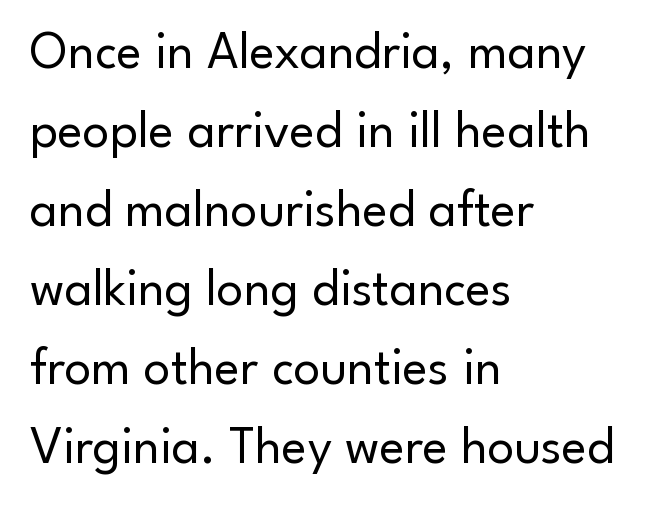
Q: Is the text bold? A: No.
Q: Is the text italic (slanted)? A: No, it is upright.
Q: Is the typeface a serif or a sans-serif typeface? A: Sans-serif.
Q: Is the text underlined? A: No.
Q: How is the paragraph aligned? A: Left-aligned.
Q: Is the spacing between letters normal or unusually wide? A: Normal.
Q: Is the spacing between lines tight, normal or loose? A: Normal.
Q: Width (condensed, normal, or wide)? A: Normal.
Q: Stroke contrast? A: Low.
Q: x-height? A: Small.
Q: Monospaced? A: No.
